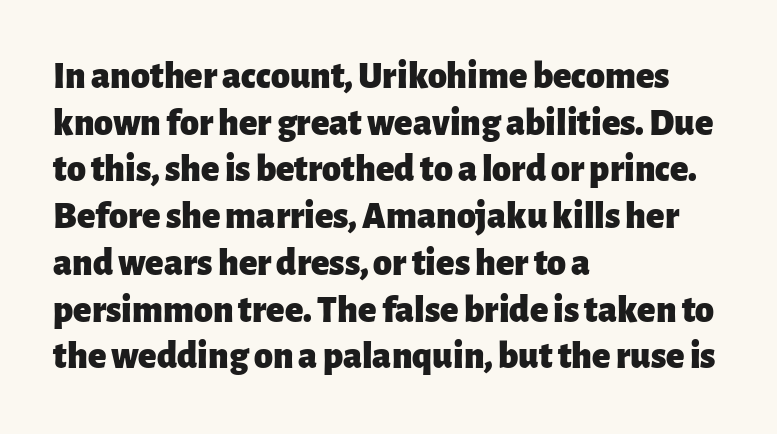
The strip under each line holds only bare page. Letter spacing: default. Examine the stroke ends and you'll find no serifs. Notice how thick the strokes are: this is what a full bold looks like. Upright lettering throughout. Think of a printed novel: that variable character pitch is what you see here.
